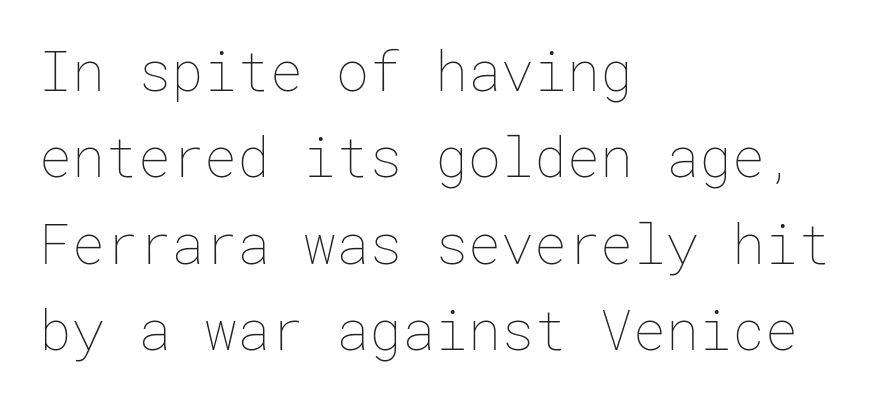
{"italic": "no", "bold": "no", "weight": "thin", "width": "normal", "stroke_contrast": "low", "x_height": "medium", "underline": "no", "align": "left", "line_spacing": "normal", "line_spacing_ratio": 1.57, "letter_spacing": "normal", "letter_spacing_em": 0.0, "glyph_px": 55}
